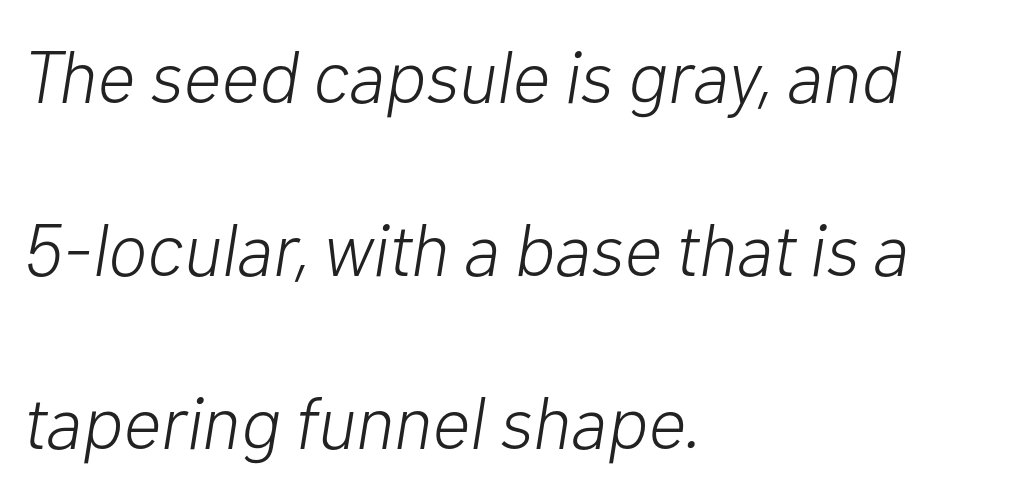
One-word summary of the alignment: left. Rule under the text: the space is simply empty. In terms of letterspacing, this is plain default setting. You can tell it's italic because the verticals aren't actually vertical. In terms of leading, this rendering errs on the spacious side.
